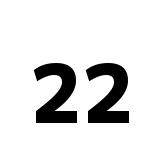
{"serif": "no", "italic": "no", "bold": "yes", "weight": "heavy", "width": "normal", "stroke_contrast": "low", "x_height": "medium", "monospaced": "no", "underline": "no", "letter_spacing": "normal", "letter_spacing_em": 0.0, "glyph_px": 80}
